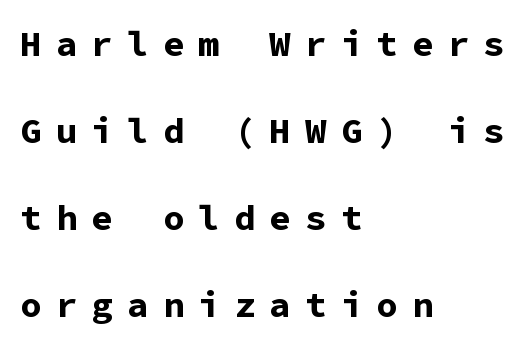
The image shows 36 px bold sans-serif type, upright, monospaced; set left-aligned, loose line spacing (2.42x), unusually wide letter spacing (+0.39 em), not underlined; low stroke contrast and a medium x-height.
